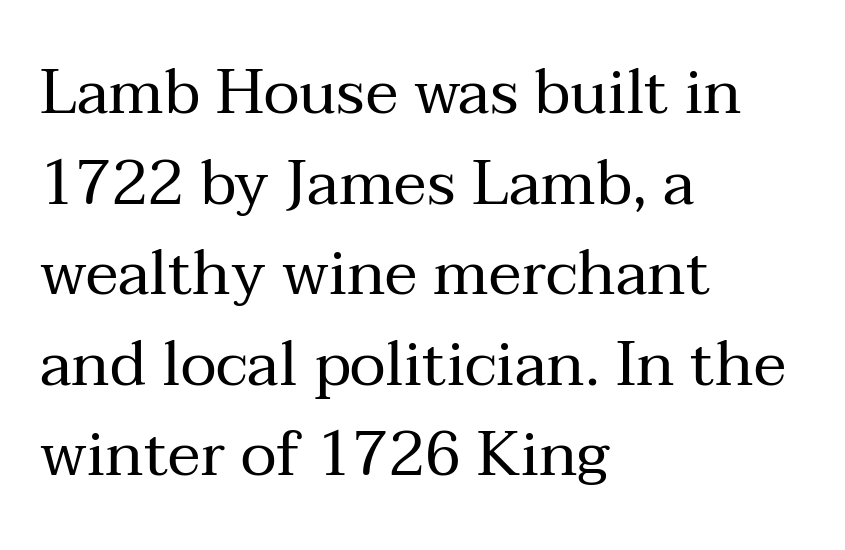
{"serif": "yes", "italic": "no", "bold": "no", "weight": "regular", "width": "normal", "stroke_contrast": "medium", "x_height": "medium", "monospaced": "no", "underline": "no", "align": "left", "line_spacing": "normal", "line_spacing_ratio": 1.46, "letter_spacing": "normal", "letter_spacing_em": 0.0, "glyph_px": 62}
